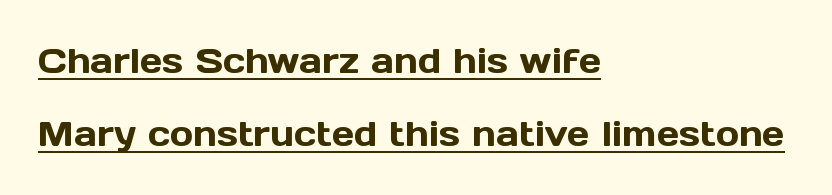
The image shows 35 px sans-serif type, upright; set left-aligned, loose line spacing (2.1x), normal letter spacing, underlined; a medium x-height.
